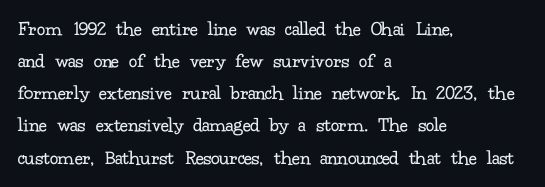
Is the block centered? No — it sits flush against the left margin. Honestly, the row spacing looks completely unremarkable. Check under the words: just untouched page. Ascenders rise straight up at ninety degrees. Nobody touched the tracking dial on this one.
